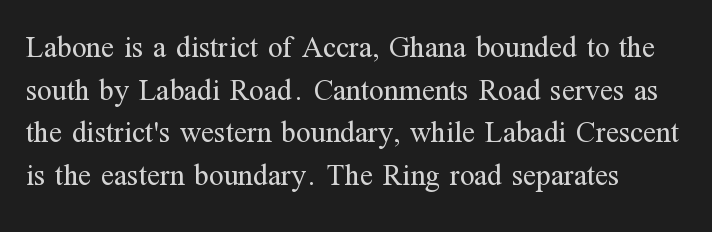
Q: Is the text bold? A: No.
Q: Is the text italic (slanted)? A: No, it is upright.
Q: Is the typeface a serif or a sans-serif typeface? A: Serif.
Q: Is the text underlined? A: No.
Q: How is the paragraph aligned? A: Left-aligned.
Q: Is the spacing between letters normal or unusually wide? A: Normal.
Q: Is the spacing between lines tight, normal or loose? A: Normal.
Q: Width (condensed, normal, or wide)? A: Normal.
Q: Stroke contrast? A: Medium.
Q: x-height? A: Medium.
Q: Monospaced? A: No.
